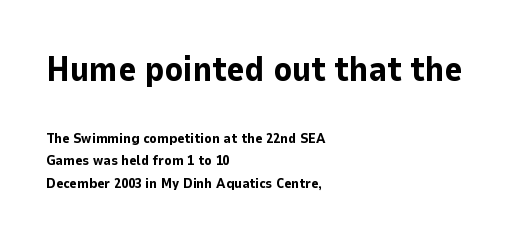
This rendering features lettering with no underline. On the weight axis this lands at bold, roughly 700. These lines stack with their left ends in a neat column. The line texture is even and compact thanks to regular tracking. Style check: upright.
